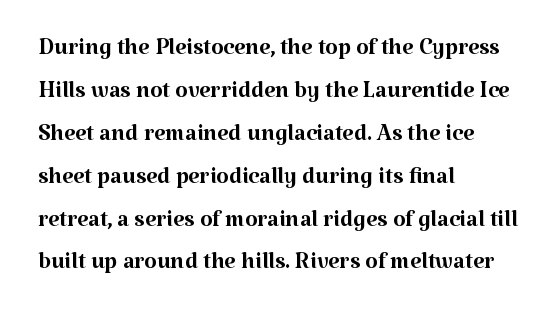
The image shows 32 px regular-weight serif type, upright; set left-aligned, normal line spacing (1.34x), normal letter spacing, not underlined; medium stroke contrast and a medium x-height.
